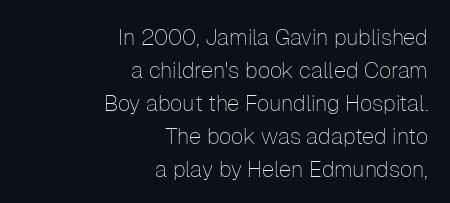
{"italic": "no", "bold": "no", "underline": "no", "align": "right", "line_spacing": "normal", "line_spacing_ratio": 1.5, "letter_spacing": "normal", "letter_spacing_em": 0.0, "glyph_px": 22}
